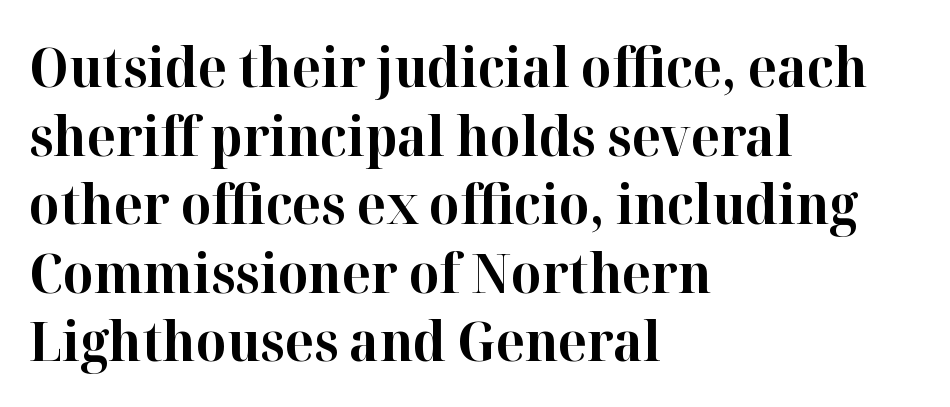
{"serif": "yes", "italic": "no", "bold": "yes", "weight": "bold", "width": "normal", "stroke_contrast": "high", "x_height": "medium", "monospaced": "no", "underline": "no", "align": "left", "line_spacing": "normal", "line_spacing_ratio": 1.27, "letter_spacing": "normal", "letter_spacing_em": 0.0, "glyph_px": 54}
